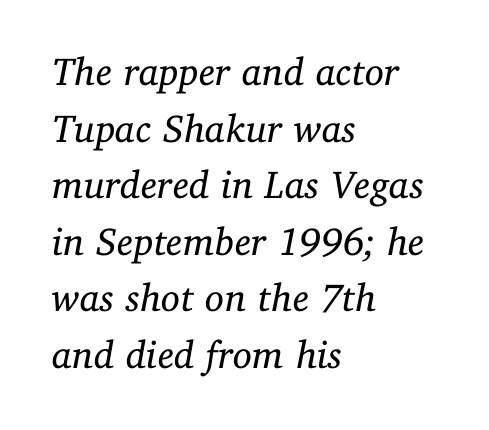
Q: Is the text bold? A: No.
Q: Is the text italic (slanted)? A: Yes, it leans right by about 11 degrees.
Q: Is the typeface a serif or a sans-serif typeface? A: Serif.
Q: Is the text underlined? A: No.
Q: How is the paragraph aligned? A: Left-aligned.
Q: Is the spacing between letters normal or unusually wide? A: Normal.
Q: Is the spacing between lines tight, normal or loose? A: Normal.
Q: Width (condensed, normal, or wide)? A: Normal.
Q: Stroke contrast? A: Low.
Q: x-height? A: Medium.
Q: Monospaced? A: No.
